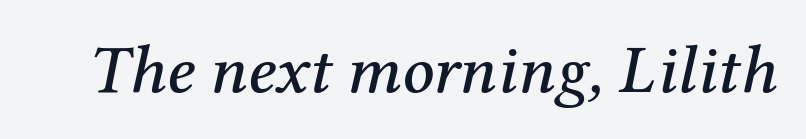
Q: Is the text italic (slanted)? A: Yes, it leans right by about 12 degrees.
Q: Is the typeface a serif or a sans-serif typeface? A: Serif.
Q: Is the text underlined? A: No.
Q: Is the spacing between letters normal or unusually wide? A: Normal.
Q: Width (condensed, normal, or wide)? A: Normal.
Q: Stroke contrast? A: Medium.
Q: x-height? A: Medium.
Q: Monospaced? A: No.
